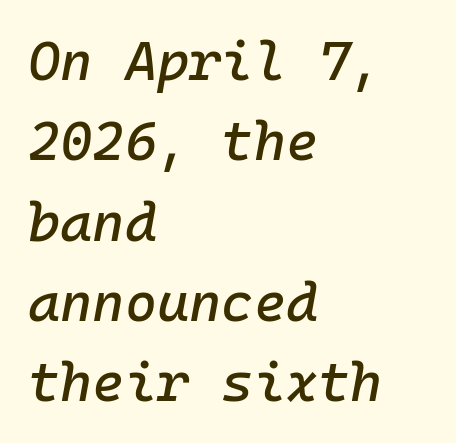
{"italic": "yes", "lean": "right", "slant_degrees": 10, "width": "normal", "stroke_contrast": "low", "x_height": "medium", "monospaced": "yes", "underline": "no", "align": "left", "line_spacing": "normal", "line_spacing_ratio": 1.46, "letter_spacing": "normal", "letter_spacing_em": 0.0, "glyph_px": 55}
